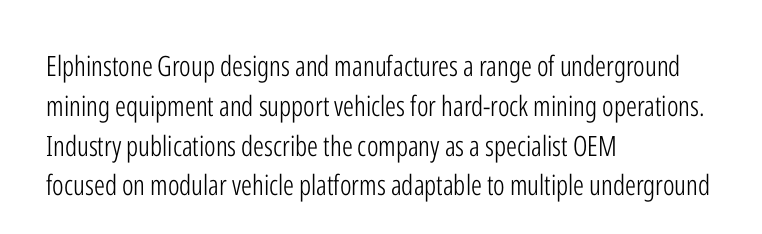
The image shows 28 px light, condensed sans-serif type, upright; set left-aligned, normal line spacing (1.42x), normal letter spacing, not underlined; low stroke contrast and a medium x-height.
